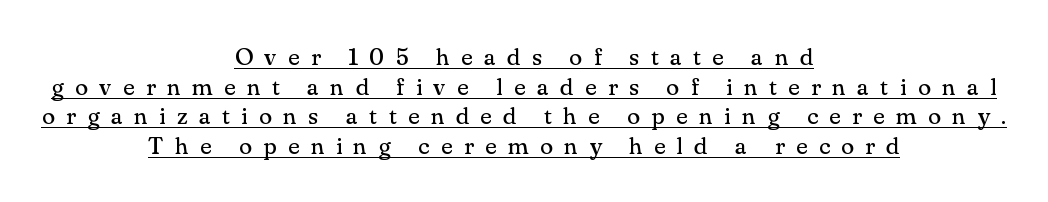
Is there an underline? Yes — a line sits under the letters. The letterforms stand isolated, each surrounded by extra space. Weight: in the light-to-regular range. Style check: upright. Typeset on center — no edge is straight.
